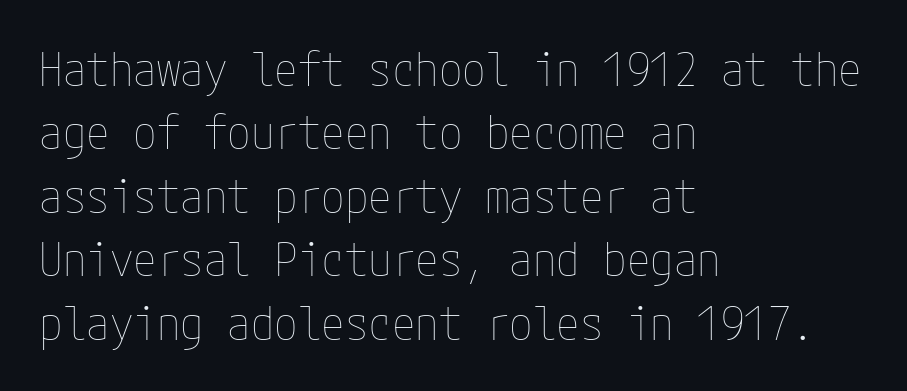
Q: Is the text bold? A: No.
Q: Is the text italic (slanted)? A: No, it is upright.
Q: Is the text underlined? A: No.
Q: How is the paragraph aligned? A: Left-aligned.
Q: Is the spacing between letters normal or unusually wide? A: Normal.
Q: Is the spacing between lines tight, normal or loose? A: Normal.
Q: Width (condensed, normal, or wide)? A: Condensed.
Q: Stroke contrast? A: Low.
Q: x-height? A: Medium.
